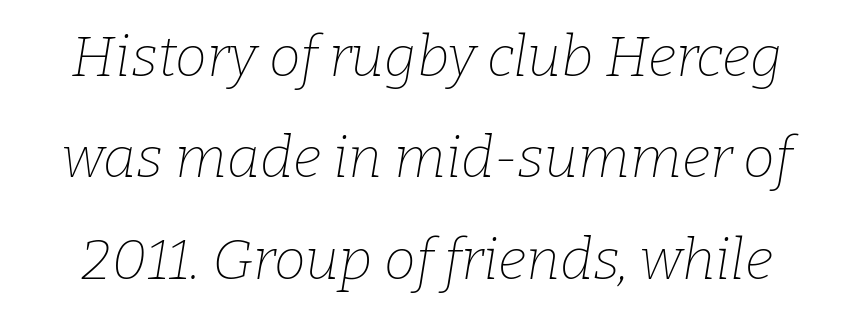
A serif font was chosen for this passage. It's the slanting kind of type. The line texture is even and compact thanks to regular tracking. On a weight scale, this lands at 450 or below. Honestly, there is no underline to notice here at all. Here the designer chose a conventional face with non-uniform glyph widths.
